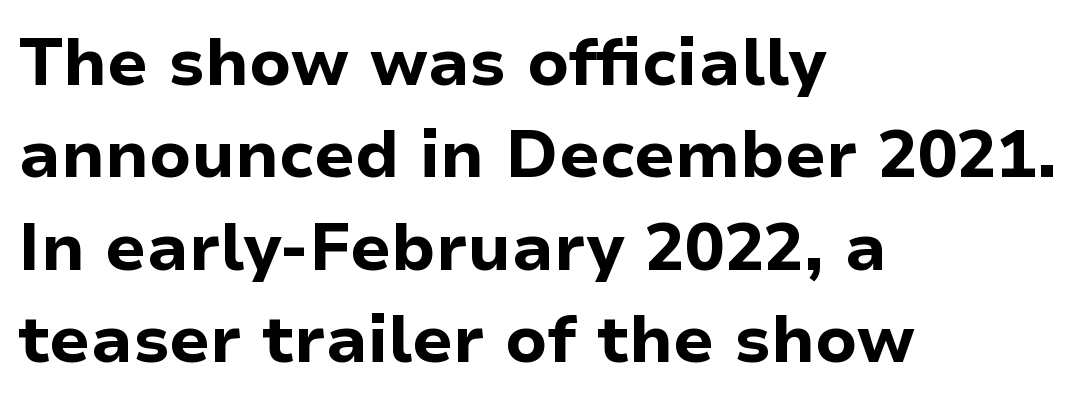
Descenders are the only things crossing below the line. The font's upright variant was chosen for this text. Horizontal alignment here is leftward, the default for most running prose. A typesetter would label this face a sans.
